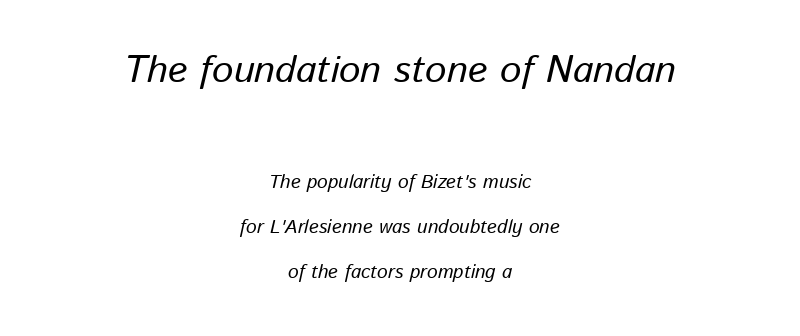
{"italic": "yes", "lean": "right", "slant_degrees": 13, "width": "normal", "stroke_contrast": "low", "x_height": "medium", "monospaced": "no", "underline": "no", "align": "center", "line_spacing": "loose", "line_spacing_ratio": 2.36, "letter_spacing": "normal", "letter_spacing_em": 0.0, "larger_block": "first", "size_ratio": 2.0, "glyph_px": 38}
